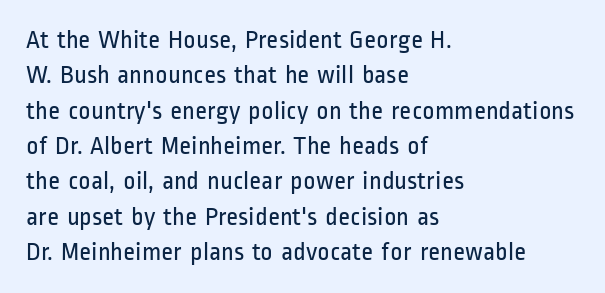
Q: Is the text bold? A: No.
Q: Is the text italic (slanted)? A: No, it is upright.
Q: Is the text underlined? A: No.
Q: How is the paragraph aligned? A: Left-aligned.
Q: Is the spacing between letters normal or unusually wide? A: Normal.
Q: Is the spacing between lines tight, normal or loose? A: Normal.
